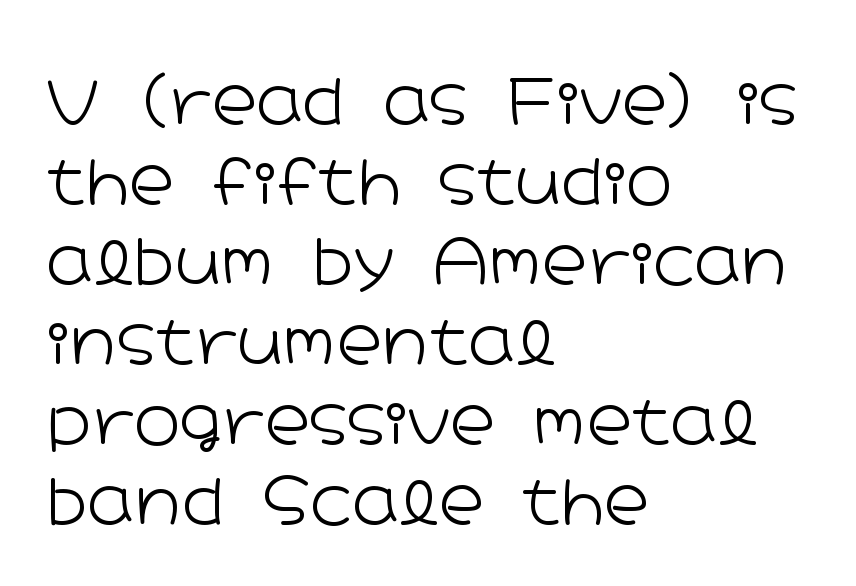
Think standard paragraph weight, or any step lighter than that. Nope, not italic — everything's standing straight. One-word summary of the alignment: left. The gap between lines stays unmarked. Regarding serifs, this sample does without them. Spacing verdict: proportional, widths tailored to each character.
